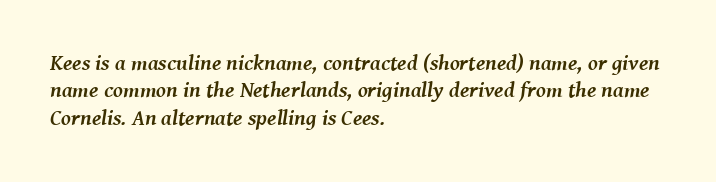
{"italic": "yes", "lean": "right", "slant_degrees": 8, "bold": "yes", "underline": "no", "align": "left", "line_spacing": "normal", "line_spacing_ratio": 1.25, "letter_spacing": "normal", "letter_spacing_em": 0.0, "glyph_px": 22}
